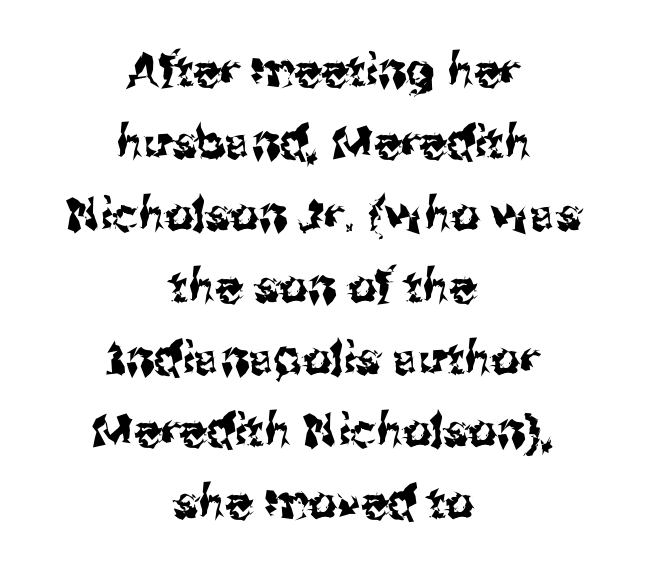
Compared with a flush-left layout, this one balances lines on the center instead. Type style note: lacks serifs. Clear beneath every line of the passage. Caption: standard tracking, unaltered.
